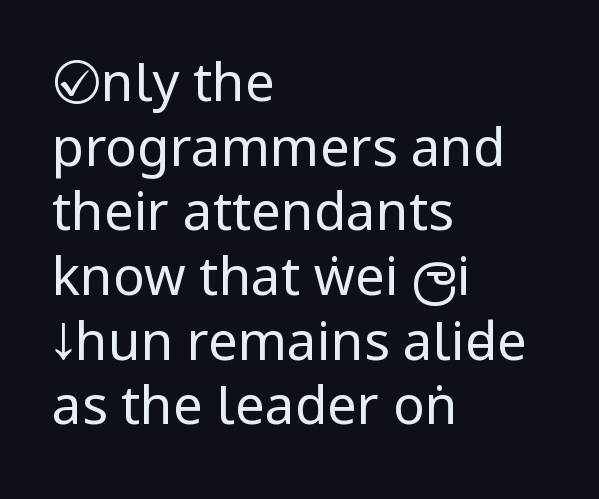
The image shows 53 px regular-weight, condensed sans-serif type, upright; set left-aligned, line spacing 1.22x, normal letter spacing, not underlined; low stroke contrast and a large x-height.
